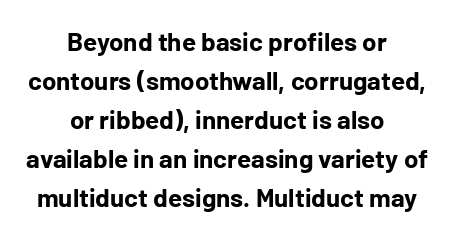
{"italic": "no", "bold": "yes", "underline": "no", "align": "center", "line_spacing": "normal", "line_spacing_ratio": 1.5, "letter_spacing": "normal", "letter_spacing_em": 0.0, "glyph_px": 26}
